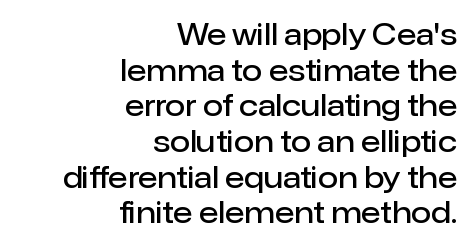
{"serif": "no", "italic": "no", "bold": "semi", "weight": "semibold", "width": "normal", "stroke_contrast": "low", "x_height": "medium", "monospaced": "no", "underline": "no", "align": "right", "line_spacing_ratio": 1.23, "letter_spacing": "normal", "letter_spacing_em": 0.0, "glyph_px": 29}
